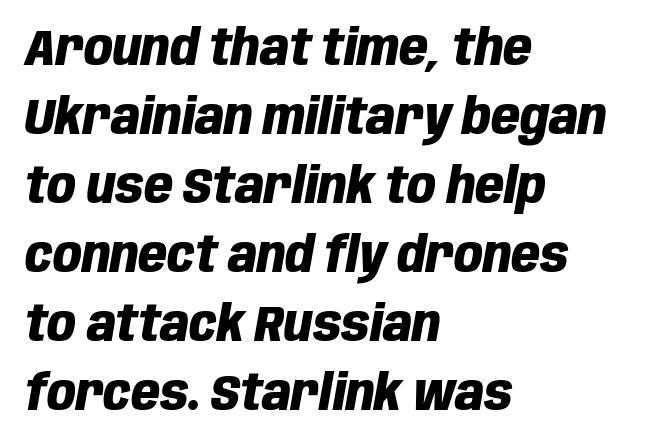
{"italic": "yes", "lean": "right", "slant_degrees": 10, "bold": "yes", "weight": "heavy", "width": "condensed", "stroke_contrast": "low", "x_height": "large", "monospaced": "no", "underline": "no", "align": "left", "line_spacing": "normal", "line_spacing_ratio": 1.38, "letter_spacing": "normal", "letter_spacing_em": 0.0, "glyph_px": 50}
